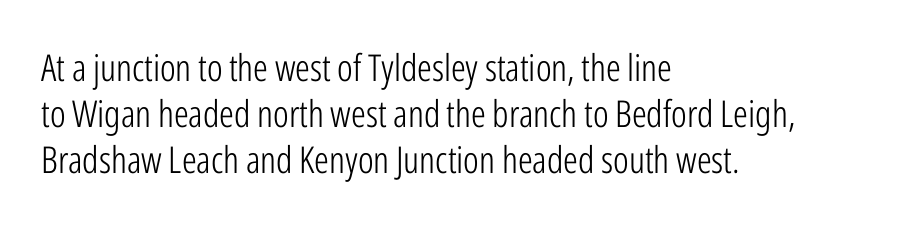
This rendering leaves character spacing at its baseline value. Is there any slant? The stems are plumb. Are there feet on the stems? There aren't — it's a sans. Compared with a typical body face, this is equally light or lighter still.
